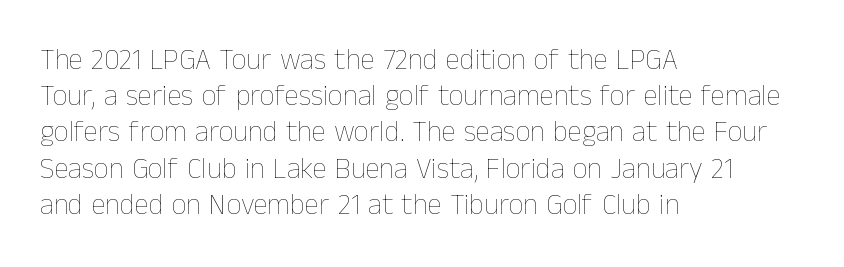
{"italic": "no", "bold": "no", "weight": "thin", "width": "normal", "stroke_contrast": "low", "x_height": "medium", "monospaced": "no", "underline": "no", "align": "left", "line_spacing": "normal", "line_spacing_ratio": 1.25, "letter_spacing": "normal", "letter_spacing_em": 0.0, "glyph_px": 29}
